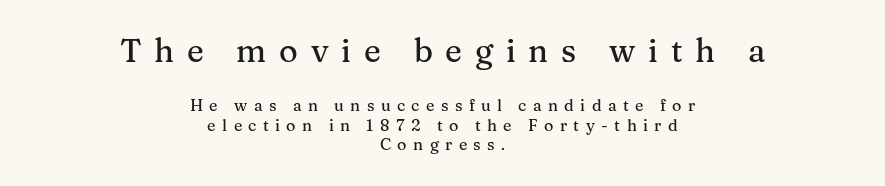
{"serif": "yes", "italic": "no", "width": "normal", "stroke_contrast": "medium", "x_height": "medium", "monospaced": "no", "underline": "no", "align": "center", "line_spacing_ratio": 1.23, "letter_spacing": "wide", "letter_spacing_em": 0.4, "larger_block": "first", "size_ratio": 2.0, "glyph_px": 32}
